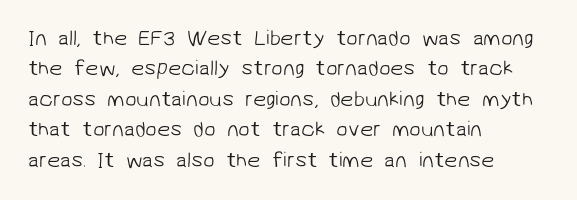
Q: Is the text bold? A: No.
Q: Is the text underlined? A: No.
Q: How is the paragraph aligned? A: Left-aligned.
Q: Is the spacing between letters normal or unusually wide? A: Normal.
Q: Is the spacing between lines tight, normal or loose? A: Normal.
